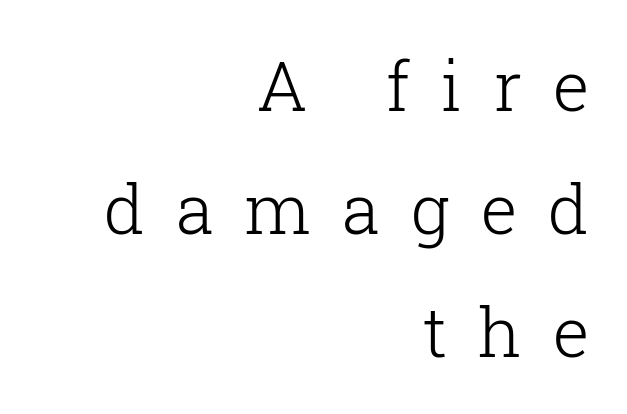
Q: Is the text bold? A: No.
Q: Is the text italic (slanted)? A: No, it is upright.
Q: Is the typeface a serif or a sans-serif typeface? A: Serif.
Q: Is the text underlined? A: No.
Q: How is the paragraph aligned? A: Right-aligned.
Q: Is the spacing between letters normal or unusually wide? A: Unusually wide.
Q: Width (condensed, normal, or wide)? A: Normal.
Q: Stroke contrast? A: Low.
Q: x-height? A: Medium.
Q: Monospaced? A: No.
